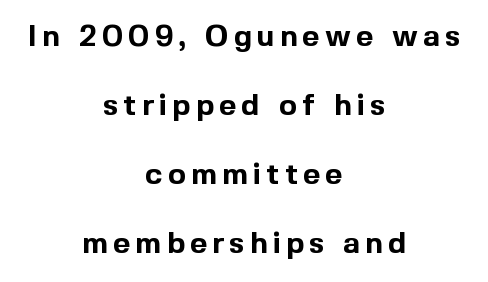
Q: Is the text bold? A: Yes.
Q: Is the text italic (slanted)? A: No, it is upright.
Q: Is the typeface a serif or a sans-serif typeface? A: Sans-serif.
Q: Is the text underlined? A: No.
Q: How is the paragraph aligned? A: Centered.
Q: Is the spacing between lines tight, normal or loose? A: Loose.
Q: Width (condensed, normal, or wide)? A: Normal.
Q: x-height? A: Medium.
Q: Monospaced? A: No.
